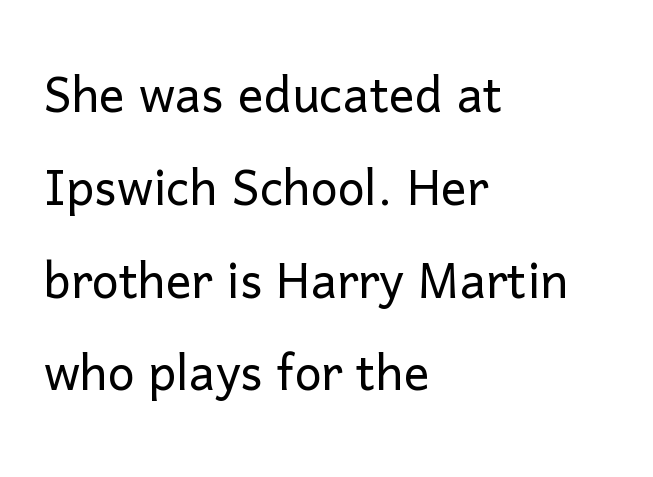
Left-aligned paragraph, ragged on the right. Type style note: lacks serifs. The block of text has a typical density, with ordinary space between rows. Vertical stems look standard width or narrower in stroke. The letterforms sit shoulder to shoulder at normal distance.
